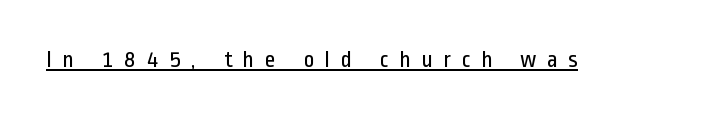
{"italic": "no", "bold": "no", "underline": "yes", "letter_spacing": "wide", "letter_spacing_em": 0.42, "glyph_px": 24}
